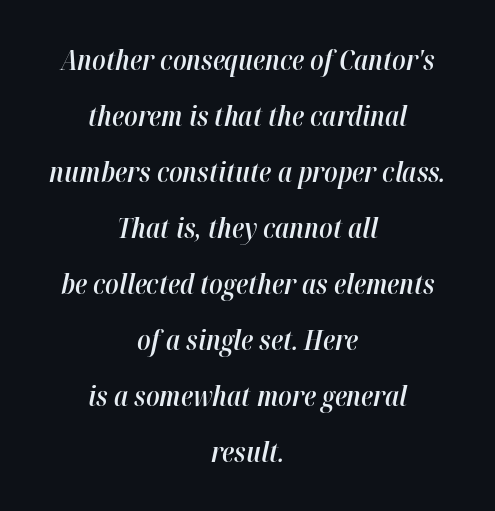
Neither beginnings nor endings align; midpoints do. The text carries the slant typical of an italic or oblique font. Standard letterfit; no display-style spreading of the glyphs. The vertical gap from one line to the next is large. The rendering uses natural spacing where letterforms have individual widths. Words float on clear page, feet unadorned.
